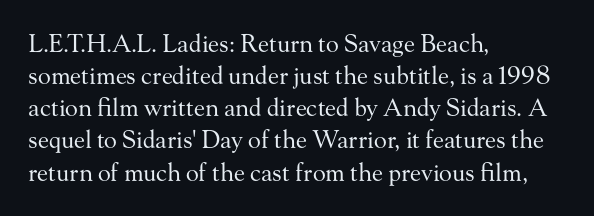
Q: Is the text bold? A: No.
Q: Is the text italic (slanted)? A: No, it is upright.
Q: Is the text underlined? A: No.
Q: How is the paragraph aligned? A: Left-aligned.
Q: Is the spacing between letters normal or unusually wide? A: Normal.
Q: Is the spacing between lines tight, normal or loose? A: Normal.
